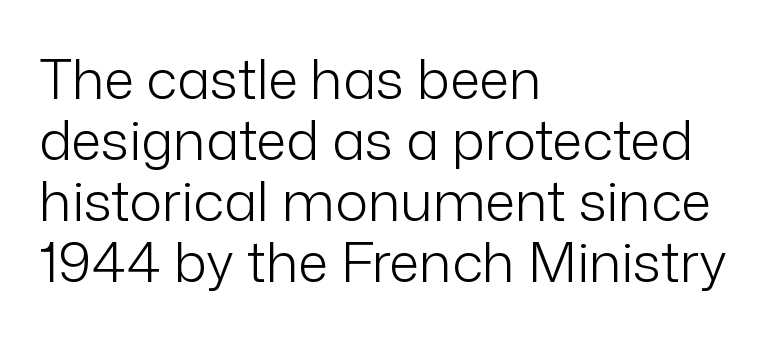
Q: Is the text bold? A: No.
Q: Is the text italic (slanted)? A: No, it is upright.
Q: Is the typeface a serif or a sans-serif typeface? A: Sans-serif.
Q: Is the text underlined? A: No.
Q: How is the paragraph aligned? A: Left-aligned.
Q: Is the spacing between letters normal or unusually wide? A: Normal.
Q: Is the spacing between lines tight, normal or loose? A: Tight.
Q: Width (condensed, normal, or wide)? A: Normal.
Q: Stroke contrast? A: Low.
Q: x-height? A: Medium.
Q: Monospaced? A: No.
